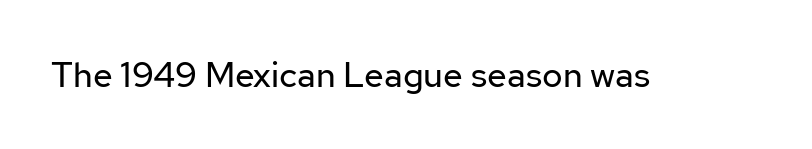
Q: Is the text bold? A: No.
Q: Is the text italic (slanted)? A: No, it is upright.
Q: Is the typeface a serif or a sans-serif typeface? A: Sans-serif.
Q: Is the text underlined? A: No.
Q: Is the spacing between letters normal or unusually wide? A: Normal.
Q: Width (condensed, normal, or wide)? A: Normal.
Q: Stroke contrast? A: Low.
Q: x-height? A: Medium.
Q: Monospaced? A: No.
